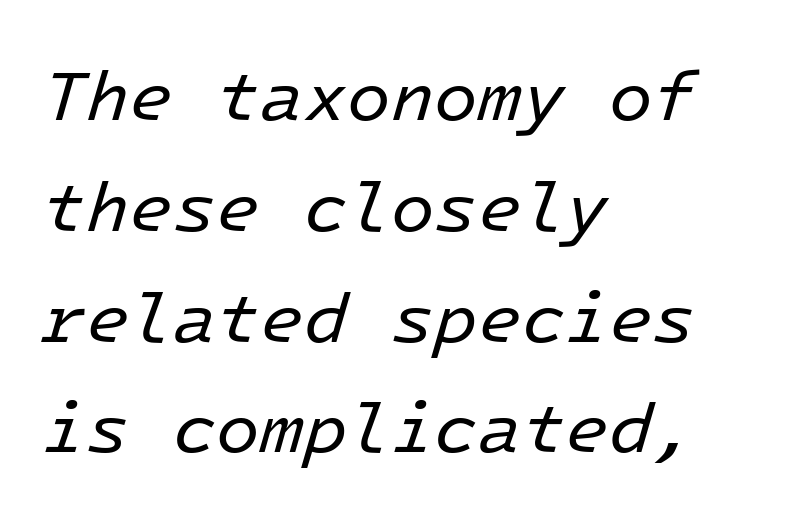
The image shows 71 px regular-weight type, italic (leaning right), monospaced; set left-aligned, normal line spacing (1.56x), normal letter spacing, not underlined; low stroke contrast and a medium x-height.
